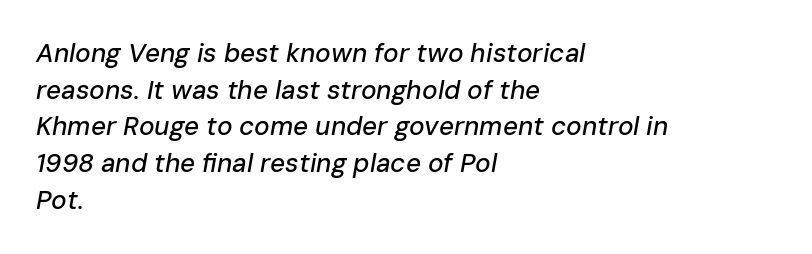
The image shows 26 px text type, italic (leaning right); set left-aligned, normal line spacing (1.41x), normal letter spacing, not underlined.
